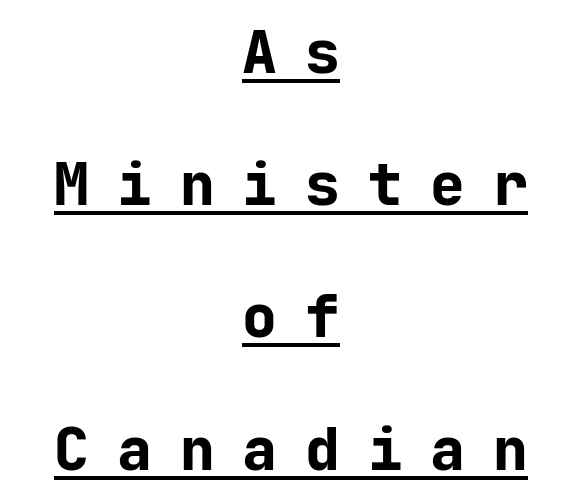
Underlining? Definitely there. Centered paragraph, ragged on both sides. The axis of the letterforms is exactly vertical. Check where the strokes stop: nothing finishes them off — pure sans. In terms of weight, the rendering is a true, heavy bold.
